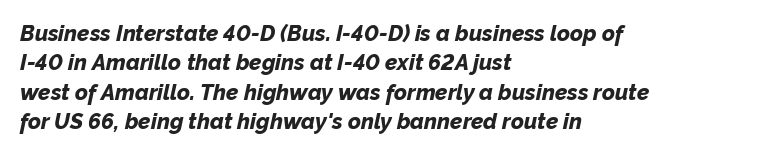
When letters slant like this, we call the style italic. Horizontal alignment here is leftward, the default for most running prose. The typesetting leans heavy: a genuine bold. The space between consecutive lines is moderate.
